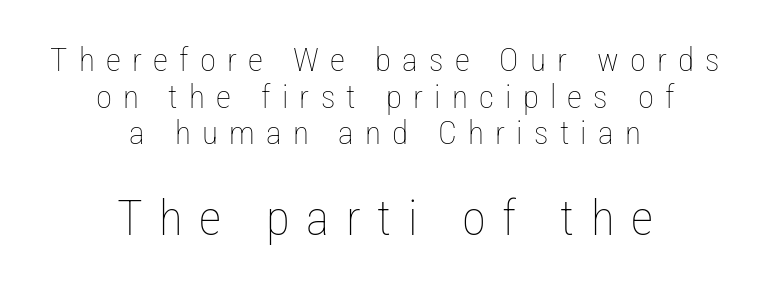
Q: Is the text bold? A: No.
Q: Is the text italic (slanted)? A: No, it is upright.
Q: Is the text underlined? A: No.
Q: How is the paragraph aligned? A: Centered.
Q: Is the spacing between letters normal or unusually wide? A: Unusually wide.
Q: Is the spacing between lines tight, normal or loose? A: Tight.
Q: Which block of text is set in a larger size, the first (top) or the second (bottom)? A: The second (bottom) one.
Q: Width (condensed, normal, or wide)? A: Condensed.
Q: Stroke contrast? A: Low.
Q: x-height? A: Medium.
Q: Monospaced? A: No.
